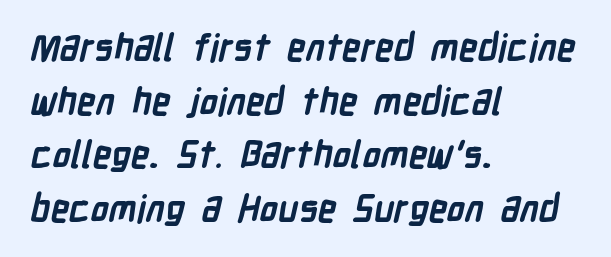
The image shows 37 px semibold, condensed sans-serif type; set left-aligned, normal line spacing (1.45x), normal letter spacing, not underlined; low stroke contrast and a medium x-height.
